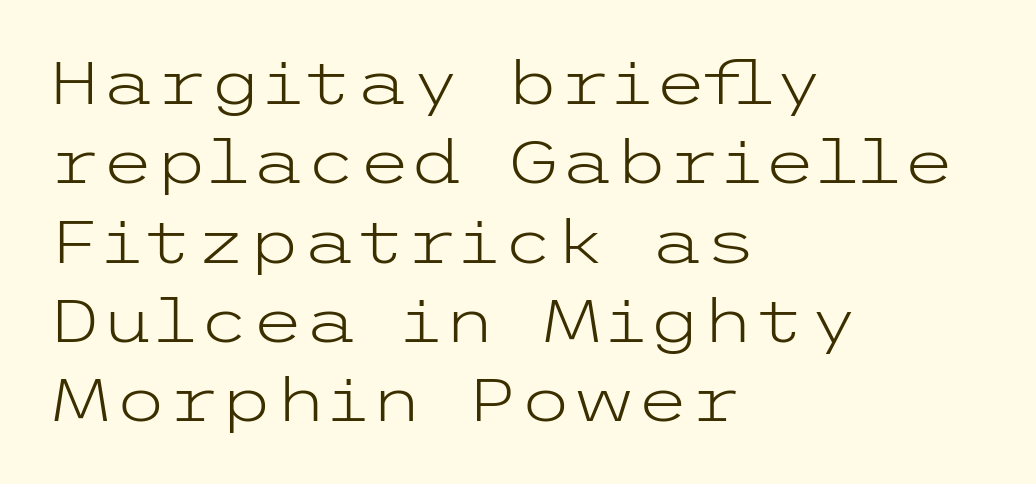
The image shows 61 px light, wide sans-serif type, upright; set left-aligned, normal line spacing (1.3x), normal letter spacing, not underlined; low stroke contrast and a medium x-height.
